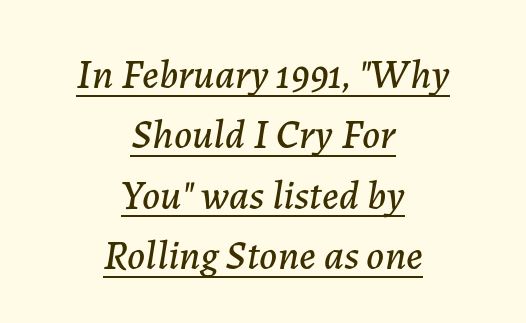
The text carries the slant typical of an italic or oblique font. Regarding leading, the lines here are spaced in the standard way. Is this a fixed-width face? No — the glyphs have proportional, varying widths. There is no visible air inserted between adjacent glyphs. Short and long lines alike share a common midpoint.
